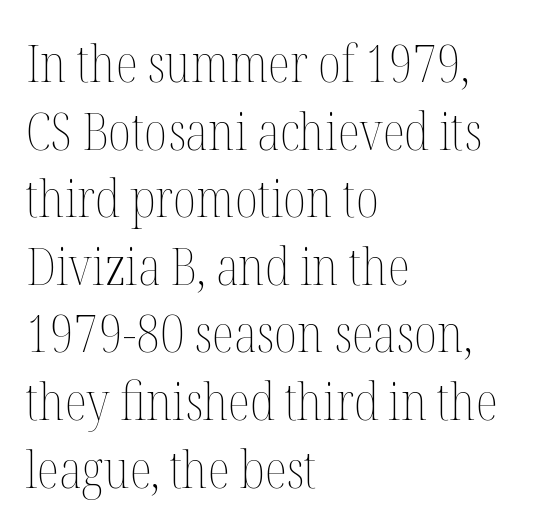
Q: Is the text bold? A: No.
Q: Is the text italic (slanted)? A: No, it is upright.
Q: Is the text underlined? A: No.
Q: How is the paragraph aligned? A: Left-aligned.
Q: Is the spacing between letters normal or unusually wide? A: Normal.
Q: Is the spacing between lines tight, normal or loose? A: Normal.
Q: Width (condensed, normal, or wide)? A: Condensed.
Q: Stroke contrast? A: Medium.
Q: x-height? A: Medium.
Q: Monospaced? A: No.
